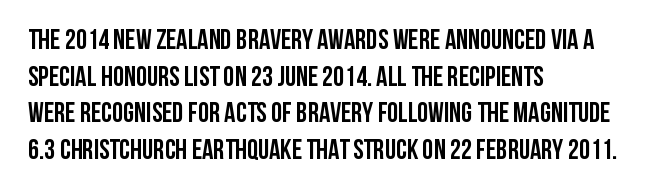
The image shows 28 px semibold, condensed sans-serif type, upright; set left-aligned, normal line spacing (1.31x), normal letter spacing, not underlined; low stroke contrast and a large x-height.
